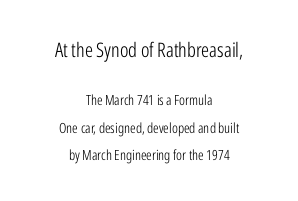
Q: Is the text bold? A: No.
Q: Is the text italic (slanted)? A: No, it is upright.
Q: Is the text underlined? A: No.
Q: How is the paragraph aligned? A: Centered.
Q: Is the spacing between letters normal or unusually wide? A: Normal.
Q: Is the spacing between lines tight, normal or loose? A: Loose.
Q: Which block of text is set in a larger size, the first (top) or the second (bottom)? A: The first (top) one.
